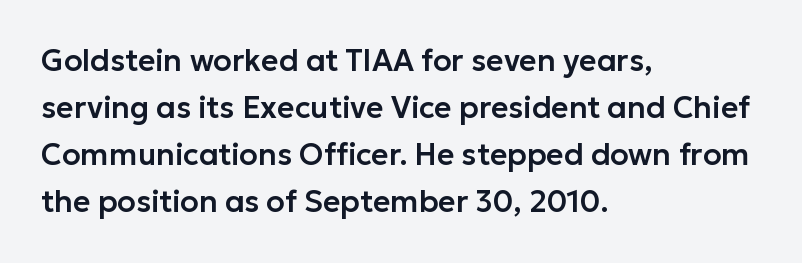
Q: Is the text italic (slanted)? A: No, it is upright.
Q: Is the typeface a serif or a sans-serif typeface? A: Sans-serif.
Q: Is the text underlined? A: No.
Q: How is the paragraph aligned? A: Left-aligned.
Q: Is the spacing between letters normal or unusually wide? A: Normal.
Q: Is the spacing between lines tight, normal or loose? A: Normal.
Q: Width (condensed, normal, or wide)? A: Normal.
Q: Stroke contrast? A: Low.
Q: x-height? A: Medium.
Q: Monospaced? A: No.
